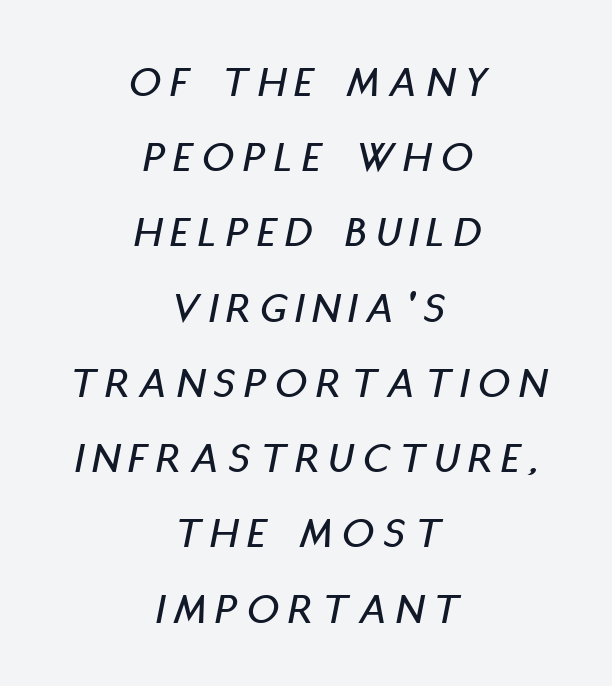
The space directly below the letters is spotless. Spacing verdict: proportional, widths tailored to each character. The whitespace from short lines is split evenly between both sides. You can tell it's italic because the verticals aren't actually vertical. Characters follow at a spacing far wider than the type designer built in.
